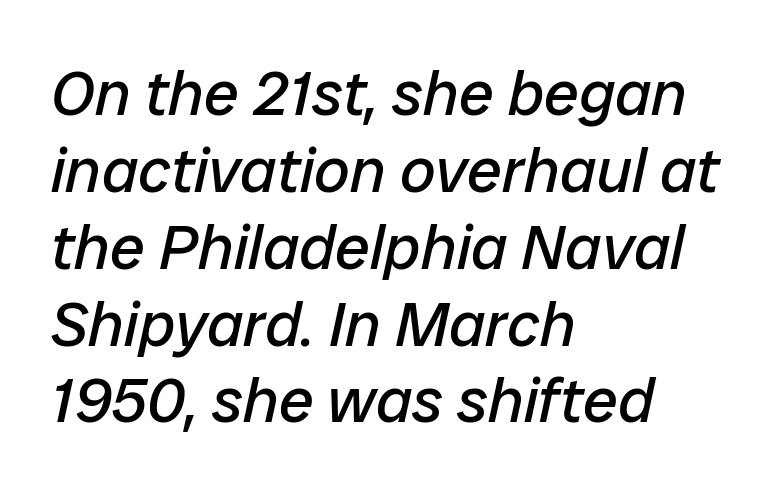
Q: Is the text bold? A: No.
Q: Is the text italic (slanted)? A: Yes, it leans right by about 12 degrees.
Q: Is the text underlined? A: No.
Q: How is the paragraph aligned? A: Left-aligned.
Q: Is the spacing between letters normal or unusually wide? A: Normal.
Q: Width (condensed, normal, or wide)? A: Normal.
Q: Stroke contrast? A: Low.
Q: x-height? A: Medium.
Q: Monospaced? A: No.
